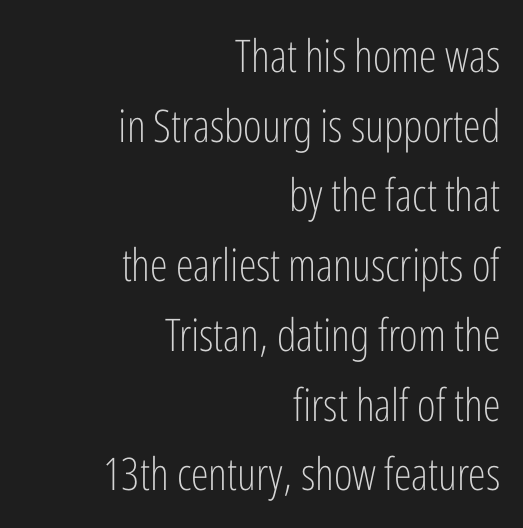
Between one letter and the next there's only the usual sliver of space. Does the copy run flush right? Yes — the right margin is perfectly even. In terms of letterform style, serifs are entirely absent. The leading is moderate, giving the passage an even texture. Is there any slant? The stems are plumb.
